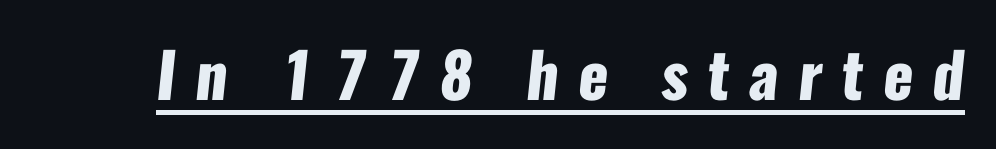
The image shows 62 px heavy, condensed sans-serif type; set unusually wide letter spacing (+0.31 em), underlined; low stroke contrast and a medium x-height.
